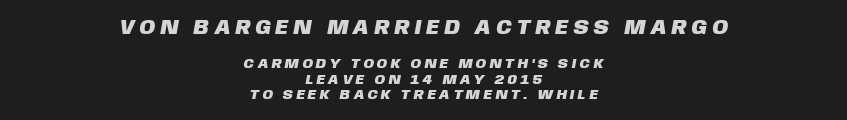
The compositor balanced each line on the midline. Does the bottom block carry the larger type? No, the top block does. The designer dialed line spacing down below the default. The string is rendered with underlining switched off.
